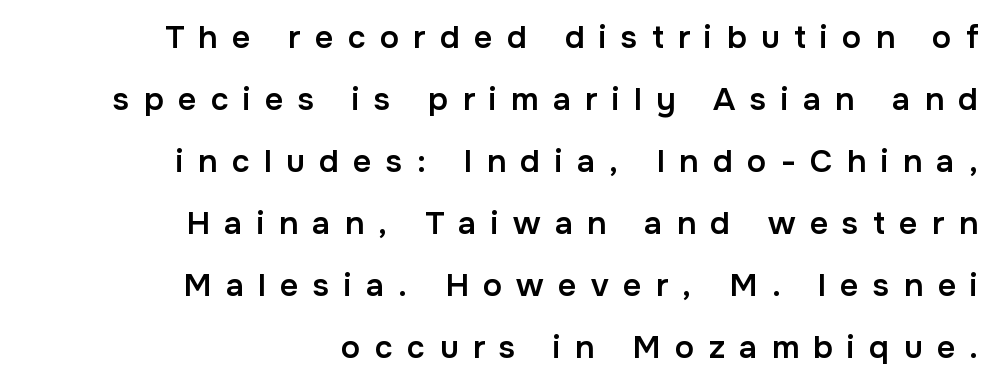
Q: Is the text bold? A: Semi-bold.
Q: Is the text italic (slanted)? A: No, it is upright.
Q: Is the typeface a serif or a sans-serif typeface? A: Sans-serif.
Q: Is the text underlined? A: No.
Q: How is the paragraph aligned? A: Right-aligned.
Q: Is the spacing between letters normal or unusually wide? A: Unusually wide.
Q: Is the spacing between lines tight, normal or loose? A: Loose.
Q: Width (condensed, normal, or wide)? A: Normal.
Q: Stroke contrast? A: Low.
Q: x-height? A: Medium.
Q: Monospaced? A: No.
